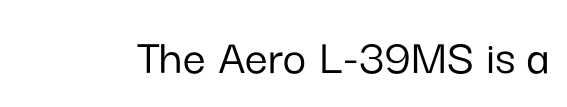
Spacing between characters is what you'd get straight out of the box. The glyphs are unaccompanied by any horizontal stroke below them. Upright lettering throughout. Observe the absence of serifs on each vertical stroke in this sample. Think of a printed novel: that variable character pitch is what you see here.
